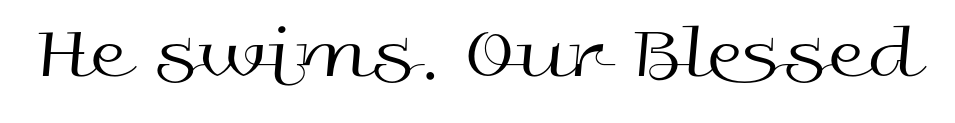
Q: Is the text bold? A: No.
Q: Is the text italic (slanted)? A: No, it is upright.
Q: Is the typeface a serif or a sans-serif typeface? A: Sans-serif.
Q: Is the text underlined? A: No.
Q: Is the spacing between letters normal or unusually wide? A: Normal.
Q: Width (condensed, normal, or wide)? A: Wide.
Q: x-height? A: Medium.
Q: Monospaced? A: No.
